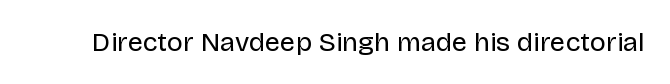
The image shows 27 px text type, upright; set normal letter spacing, not underlined.
